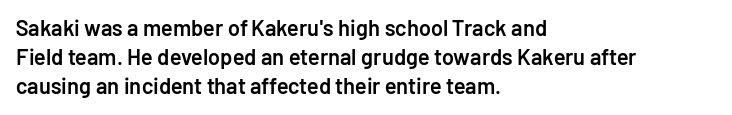
The image shows 22 px text type, upright; set left-aligned, normal line spacing (1.31x), normal letter spacing, not underlined.
